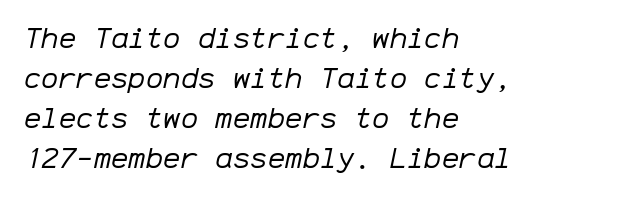
This block has exactly the height ordinary leading produces. Italic? Definitely — the glyphs are oblique. Nothing heavy about these letters — not bold at all. Honestly, the letter spacing is just normal — you wouldn't notice it.
